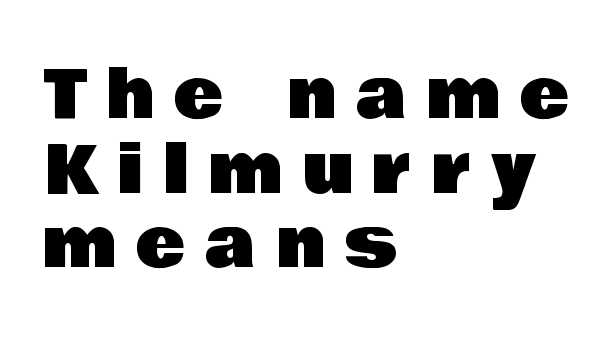
The image shows 66 px sans-serif type, upright; set left-aligned, tight line spacing (1.13x), unusually wide letter spacing (+0.32 em), not underlined; low stroke contrast and a large x-height.
